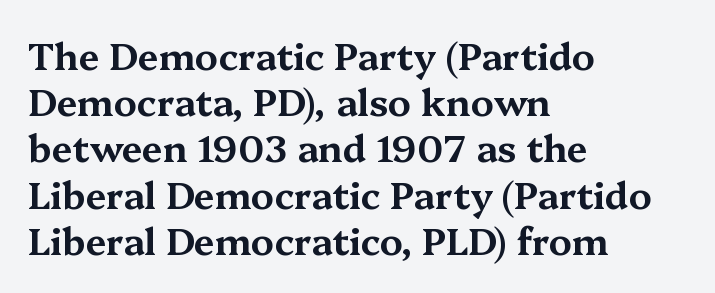
Q: Is the text italic (slanted)? A: No, it is upright.
Q: Is the typeface a serif or a sans-serif typeface? A: Serif.
Q: Is the text underlined? A: No.
Q: How is the paragraph aligned? A: Left-aligned.
Q: Is the spacing between letters normal or unusually wide? A: Normal.
Q: Is the spacing between lines tight, normal or loose? A: Normal.
Q: Width (condensed, normal, or wide)? A: Wide.
Q: Stroke contrast? A: Medium.
Q: x-height? A: Medium.
Q: Monospaced? A: No.
